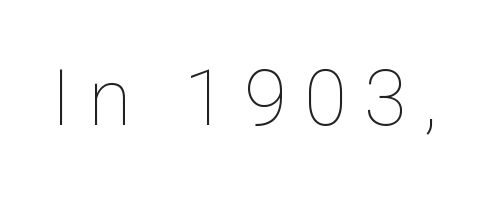
Q: Is the text bold? A: No.
Q: Is the text italic (slanted)? A: No, it is upright.
Q: Is the text underlined? A: No.
Q: Is the spacing between letters normal or unusually wide? A: Unusually wide.
Q: Width (condensed, normal, or wide)? A: Normal.
Q: Stroke contrast? A: Low.
Q: x-height? A: Medium.
Q: Monospaced? A: No.
